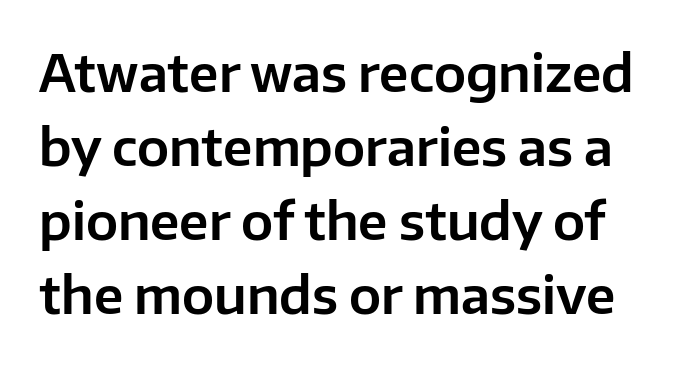
Q: Is the text italic (slanted)? A: No, it is upright.
Q: Is the typeface a serif or a sans-serif typeface? A: Sans-serif.
Q: Is the text underlined? A: No.
Q: Is the spacing between letters normal or unusually wide? A: Normal.
Q: Is the spacing between lines tight, normal or loose? A: Normal.
Q: Width (condensed, normal, or wide)? A: Normal.
Q: Stroke contrast? A: Low.
Q: x-height? A: Medium.
Q: Monospaced? A: No.
